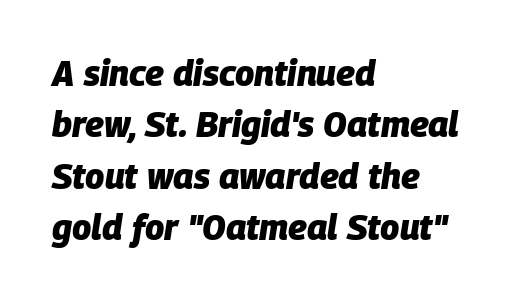
The lettering tilts uniformly, giving the passage an italic look. You could not count columns in this text — the font is proportionally spaced. Left-aligned paragraph, ragged on the right. The characters look thick and weighty, a clear bold. Underlining? Definitely not there.
